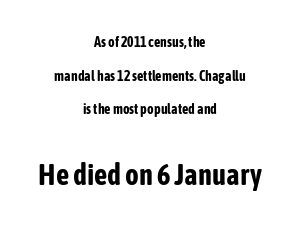
A sans-serif font was chosen for this passage. Is the lower block the larger one? Yes — the lower block carries the bigger type. Neither beginnings nor endings align; midpoints do. Notice how the stems are strictly vertical — no italics here.
